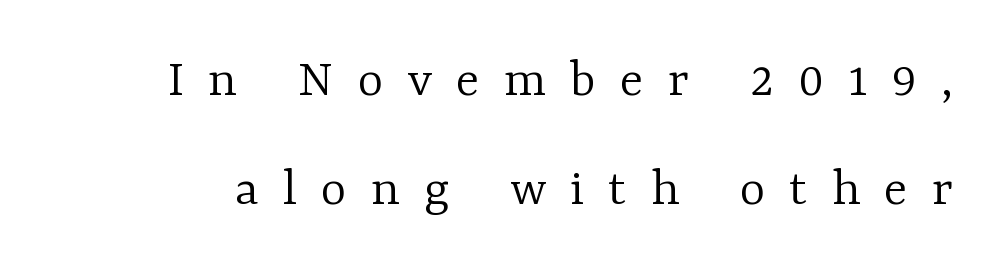
{"serif": "yes", "italic": "no", "bold": "no", "weight": "light", "width": "normal", "stroke_contrast": "low", "x_height": "medium", "monospaced": "no", "underline": "no", "line_spacing": "loose", "line_spacing_ratio": 1.99, "letter_spacing": "wide", "letter_spacing_em": 0.44, "glyph_px": 55}
